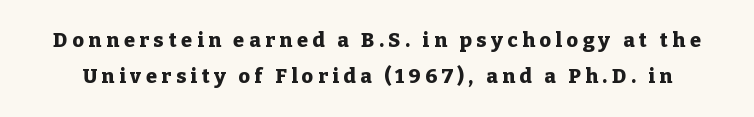
The image shows 20 px bold type, upright; set line spacing 1.78x, unusually wide letter spacing (+0.23 em), not underlined.
